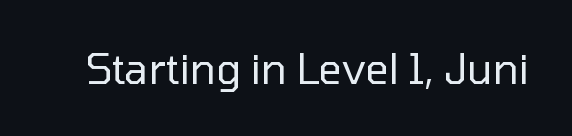
Q: Is the text bold? A: No.
Q: Is the text italic (slanted)? A: No, it is upright.
Q: Is the typeface a serif or a sans-serif typeface? A: Sans-serif.
Q: Is the text underlined? A: No.
Q: Is the spacing between letters normal or unusually wide? A: Normal.
Q: Width (condensed, normal, or wide)? A: Normal.
Q: Stroke contrast? A: Low.
Q: x-height? A: Medium.
Q: Monospaced? A: No.
